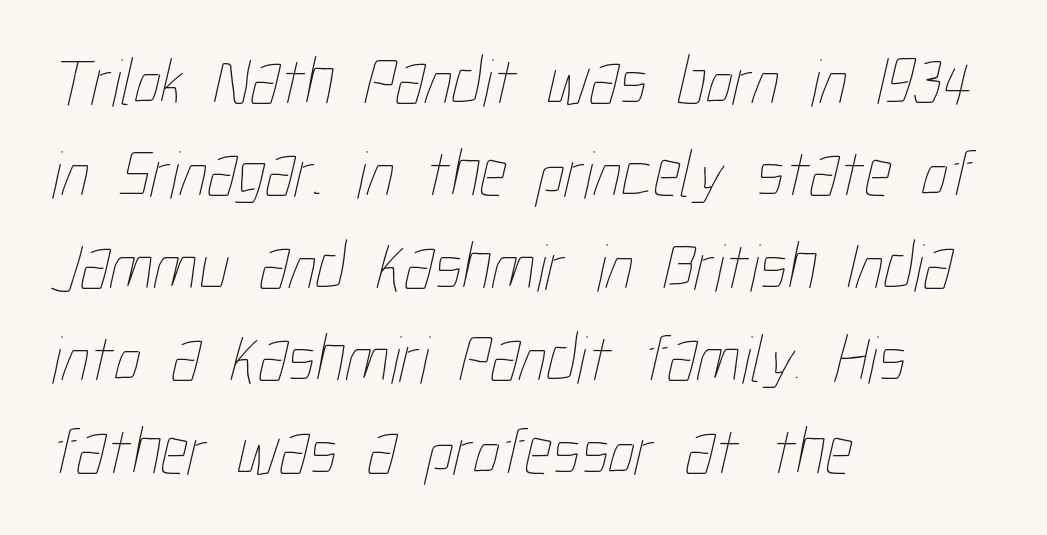
The image shows 68 px thin, condensed type; set left-aligned, normal line spacing (1.36x), normal letter spacing, not underlined; low stroke contrast and a medium x-height.
